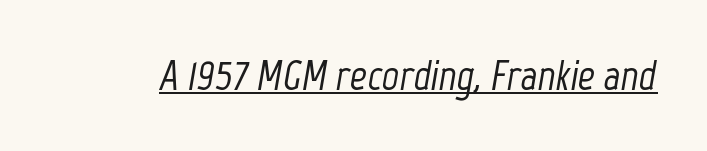
Emphasis-style slanted type is in use. Students, note that the glyphs here touch the page at normal intervals. Character widths vary here, with narrow letters taking less room than wide ones. The typesetter has applied underlining to the passage shown.
